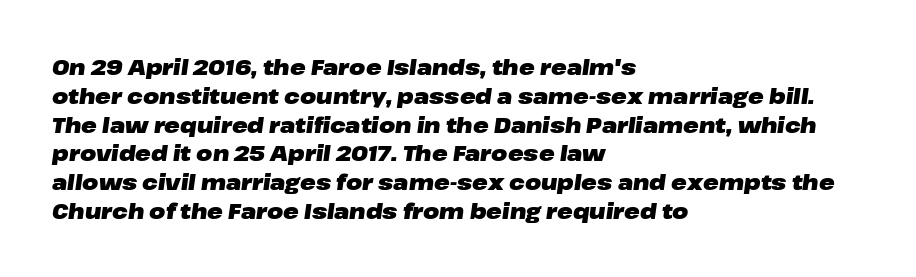
The image shows 21 px bold type, italic (leaning right); set left-aligned, normal line spacing (1.37x), normal letter spacing, not underlined.
